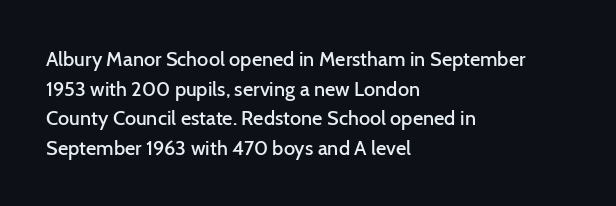
Descender tails drop into unmarked territory. Students, note that the glyphs here touch the page at normal intervals. Whoever set this chose a conventional vertical rhythm. These lines were composed using upright roman letters.
